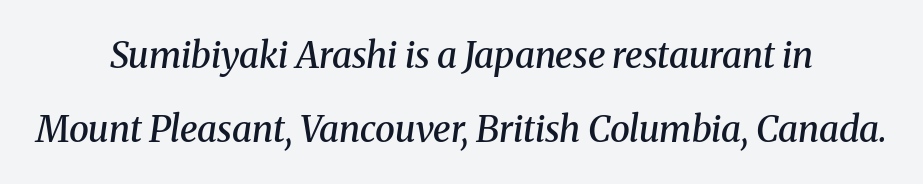
The image shows 36 px semibold serif type, italic (leaning right); set centered, loose line spacing (2.05x), normal letter spacing, not underlined; medium stroke contrast and a medium x-height.
